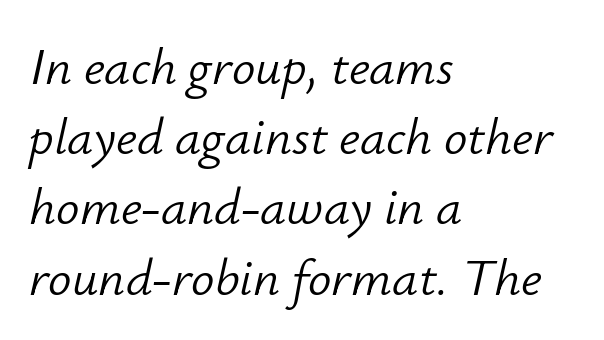
{"italic": "yes", "lean": "right", "slant_degrees": 12, "bold": "no", "weight": "light", "width": "normal", "stroke_contrast": "low", "x_height": "small", "monospaced": "no", "underline": "no", "align": "left", "line_spacing": "normal", "line_spacing_ratio": 1.35, "letter_spacing": "normal", "letter_spacing_em": 0.0, "glyph_px": 52}
